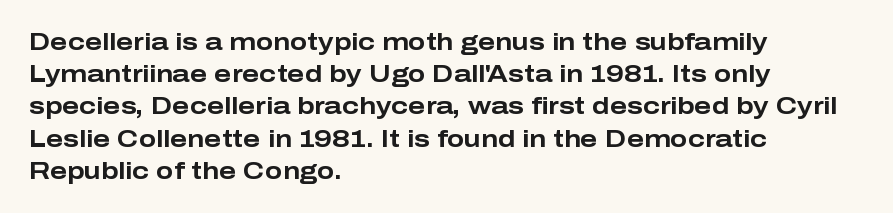
The image shows 23 px bold type, upright; set left-aligned, normal line spacing (1.4x), normal letter spacing, not underlined.
